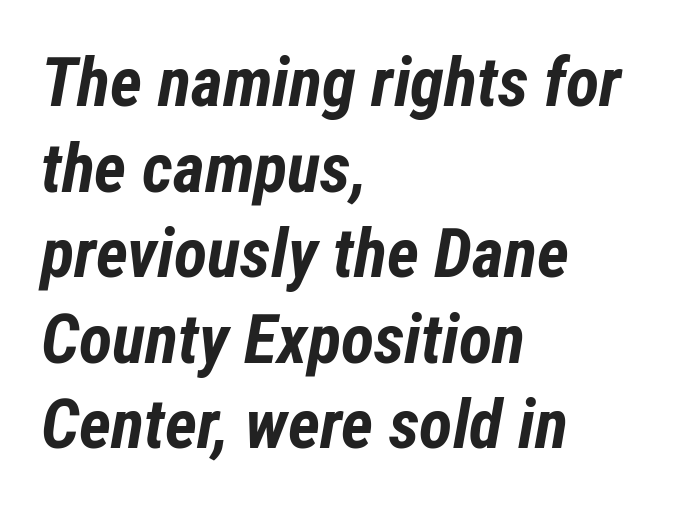
{"italic": "yes", "lean": "right", "slant_degrees": 12, "bold": "yes", "weight": "bold", "width": "condensed", "stroke_contrast": "low", "x_height": "medium", "monospaced": "no", "underline": "no", "align": "left", "line_spacing_ratio": 1.24, "letter_spacing": "normal", "letter_spacing_em": 0.0, "glyph_px": 69}
